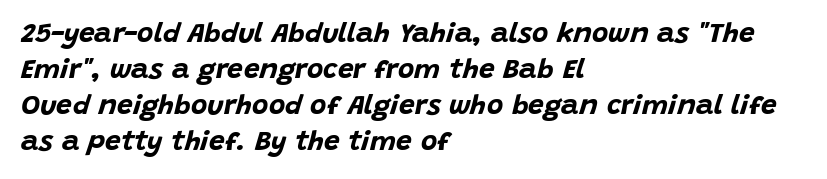
The image shows 28 px bold type, italic (leaning right); set left-aligned, normal line spacing (1.28x), normal letter spacing, not underlined; low stroke contrast and a large x-height.
